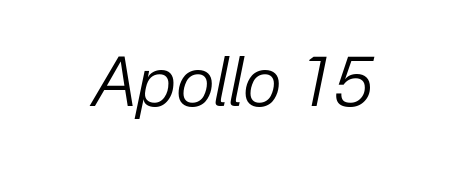
{"italic": "yes", "lean": "right", "slant_degrees": 12, "bold": "no", "weight": "regular", "width": "normal", "stroke_contrast": "low", "x_height": "medium", "monospaced": "no", "underline": "no", "letter_spacing": "normal", "letter_spacing_em": 0.0, "glyph_px": 67}
